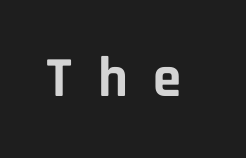
{"serif": "no", "italic": "no", "bold": "yes", "weight": "bold", "width": "normal", "stroke_contrast": "low", "x_height": "large", "monospaced": "yes", "underline": "no", "letter_spacing": "wide", "letter_spacing_em": 0.35, "glyph_px": 57}
